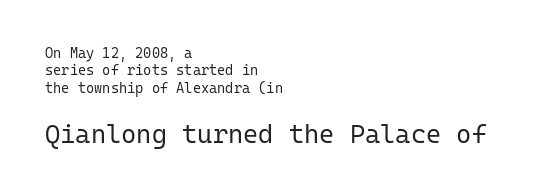
Nothing heavy about these letters — not bold at all. The letters sit at their default tracking, neither squeezed nor spread. These lines sit exactly where default settings would place them. These two chunks differ in scale, with the bottom chunk taking the larger measure. The glyphs are unaccompanied by any horizontal stroke below them. Does the lettering tilt? It doesn't — this is upright.
